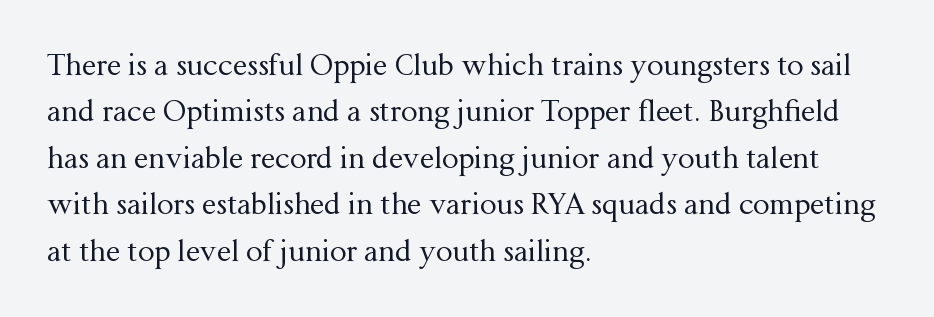
Notice how descenders clear the ascenders below comfortably — that's standard leading. Stems and bowls with no extra thickness — not bold. Style check: upright. Leftover space on each line is placed entirely after the last word.
